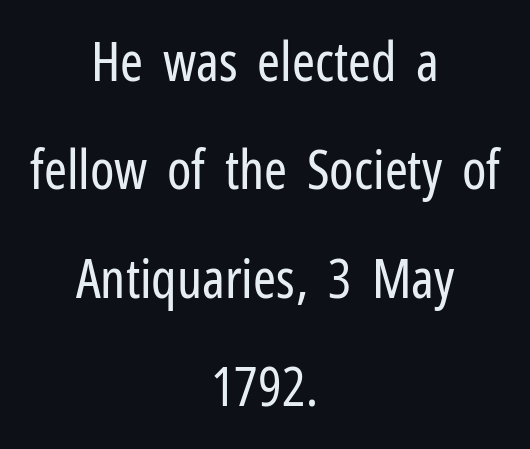
The image shows 55 px regular-weight, condensed sans-serif type, upright; set centered, loose line spacing (1.97x), normal letter spacing, not underlined; low stroke contrast and a medium x-height.
